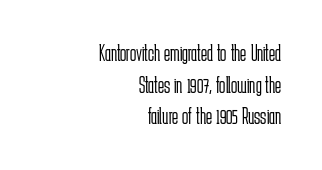
Italic? Not at all — the glyphs are vertical. Heaviness? Minimal to ordinary, like unemphasized prose. These lines are set flush right with a ragged left edge. Normally led — the rows are evenly, conventionally spaced. A clean baseline with only descenders dipping below it.
